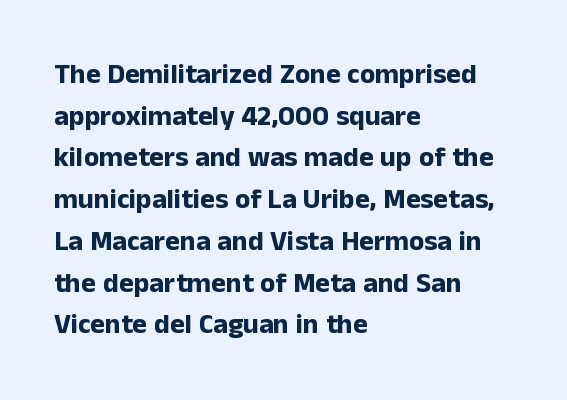
The image shows 28 px bold sans-serif type, upright; set left-aligned, normal line spacing (1.49x), normal letter spacing, not underlined; low stroke contrast and a medium x-height.
